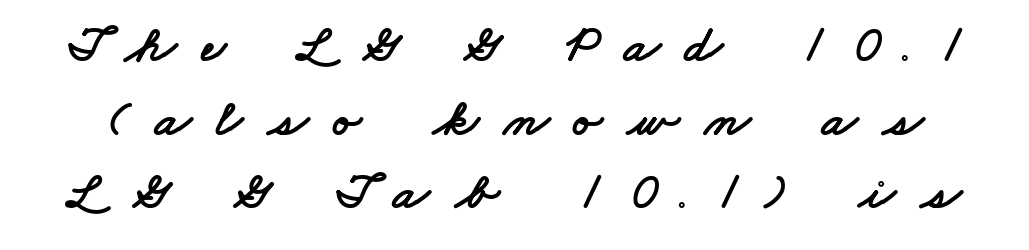
Q: Is the typeface a serif or a sans-serif typeface? A: Sans-serif.
Q: Is the text underlined? A: No.
Q: Is the spacing between letters normal or unusually wide? A: Unusually wide.
Q: Is the spacing between lines tight, normal or loose? A: Normal.
Q: Width (condensed, normal, or wide)? A: Wide.
Q: Stroke contrast? A: Low.
Q: x-height? A: Small.
Q: Monospaced? A: No.
